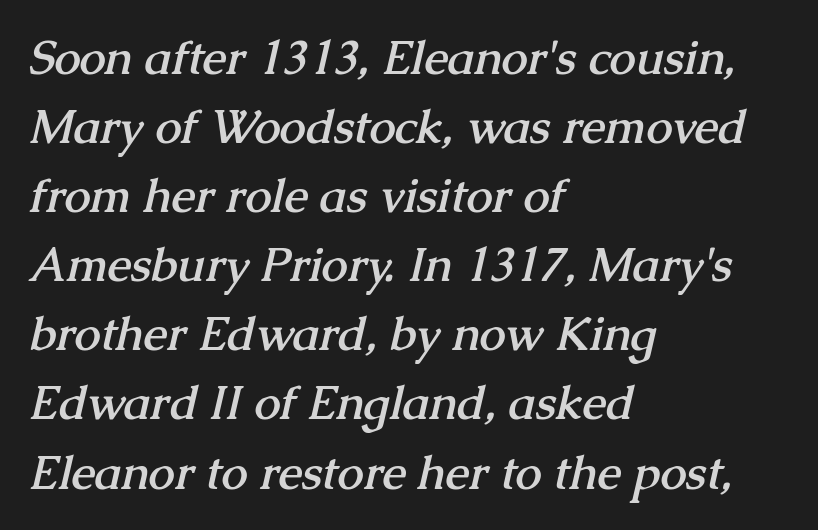
The image shows 47 px semibold serif type; set left-aligned, normal line spacing (1.47x), normal letter spacing, not underlined; medium stroke contrast and a medium x-height.
